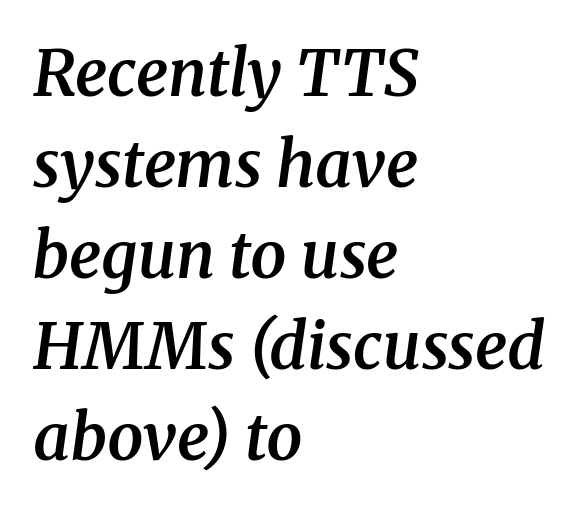
The image shows 64 px semibold serif type, italic (leaning right); set left-aligned, normal line spacing (1.42x), normal letter spacing, not underlined; medium stroke contrast and a medium x-height.
